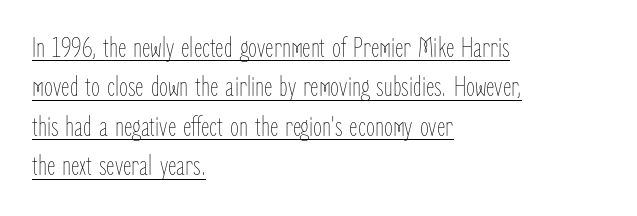
{"italic": "no", "bold": "no", "weight": "thin", "width": "condensed", "stroke_contrast": "low", "x_height": "medium", "monospaced": "no", "underline": "yes", "align": "left", "line_spacing": "normal", "line_spacing_ratio": 1.36, "letter_spacing": "normal", "letter_spacing_em": 0.0, "glyph_px": 29}
